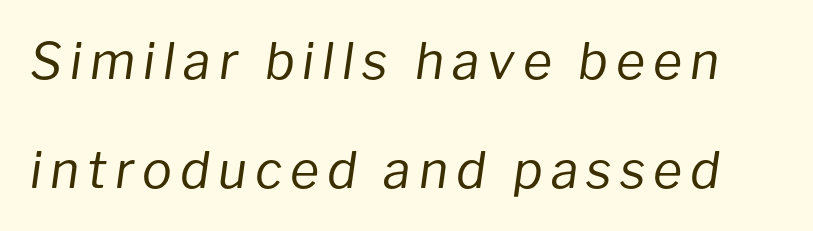
{"italic": "yes", "lean": "right", "slant_degrees": 8, "bold": "no", "weight": "regular", "width": "normal", "stroke_contrast": "low", "x_height": "medium", "monospaced": "no", "underline": "no", "line_spacing": "loose", "line_spacing_ratio": 2.18, "glyph_px": 50}
